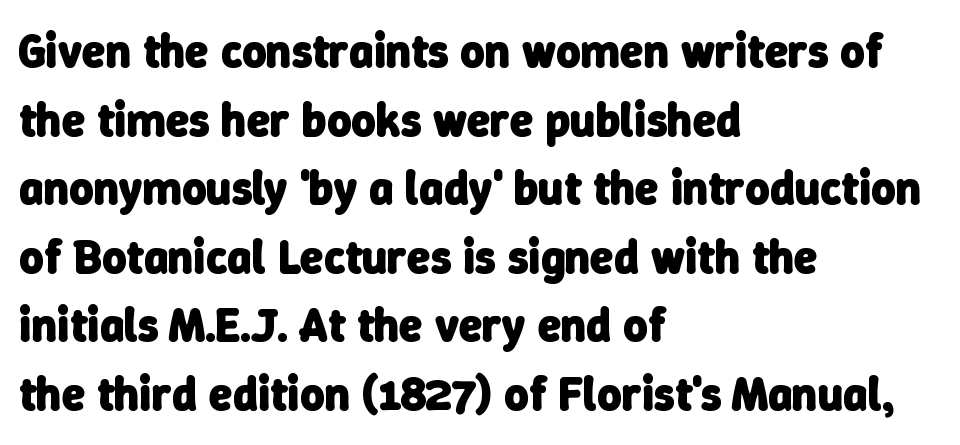
The image shows 47 px heavy sans-serif type; set left-aligned, normal line spacing (1.46x), normal letter spacing, not underlined; low stroke contrast and a medium x-height.
